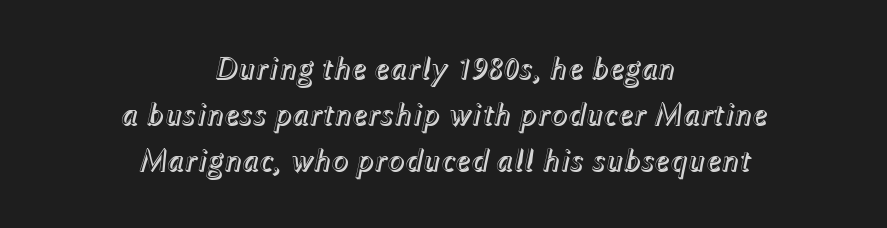
The image shows 32 px text type, italic (leaning right); set centered, normal line spacing (1.44x), normal letter spacing, not underlined; a medium x-height.
